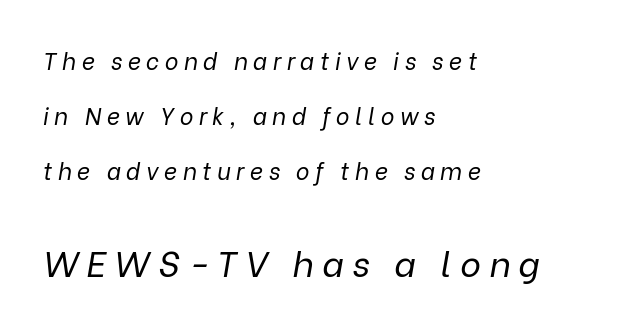
Q: Is the text bold? A: No.
Q: Is the text italic (slanted)? A: Yes, it leans right by about 9 degrees.
Q: Is the text underlined? A: No.
Q: How is the paragraph aligned? A: Left-aligned.
Q: Is the spacing between letters normal or unusually wide? A: Unusually wide.
Q: Is the spacing between lines tight, normal or loose? A: Loose.
Q: Which block of text is set in a larger size, the first (top) or the second (bottom)? A: The second (bottom) one.
Q: Width (condensed, normal, or wide)? A: Normal.
Q: Stroke contrast? A: Low.
Q: x-height? A: Medium.
Q: Monospaced? A: No.
